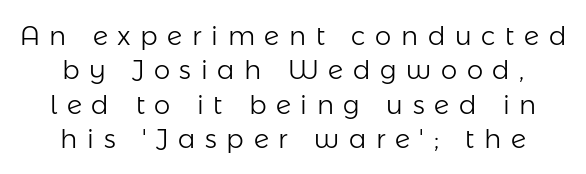
{"italic": "no", "bold": "no", "underline": "no", "align": "center", "line_spacing": "normal", "line_spacing_ratio": 1.32, "letter_spacing": "wide", "letter_spacing_em": 0.37, "glyph_px": 26}
